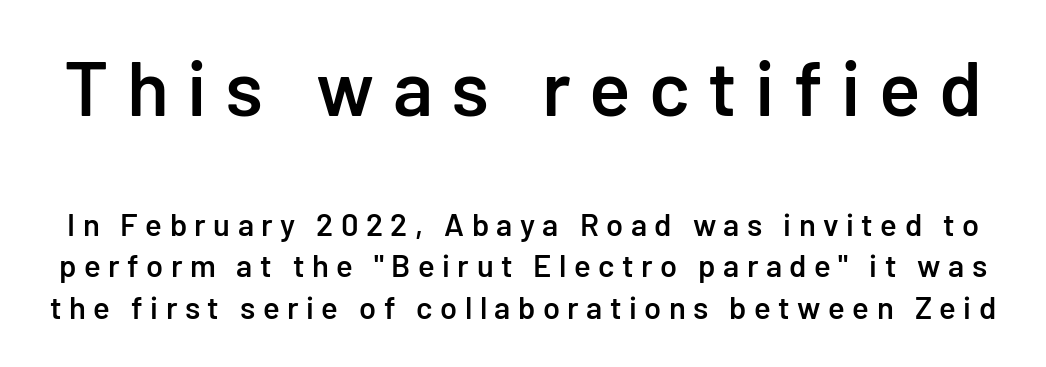
Q: Is the text bold? A: Semi-bold.
Q: Is the text italic (slanted)? A: No, it is upright.
Q: Is the typeface a serif or a sans-serif typeface? A: Sans-serif.
Q: Is the text underlined? A: No.
Q: Is the spacing between letters normal or unusually wide? A: Unusually wide.
Q: Is the spacing between lines tight, normal or loose? A: Normal.
Q: Which block of text is set in a larger size, the first (top) or the second (bottom)? A: The first (top) one.
Q: Width (condensed, normal, or wide)? A: Normal.
Q: Stroke contrast? A: Low.
Q: x-height? A: Medium.
Q: Monospaced? A: No.
